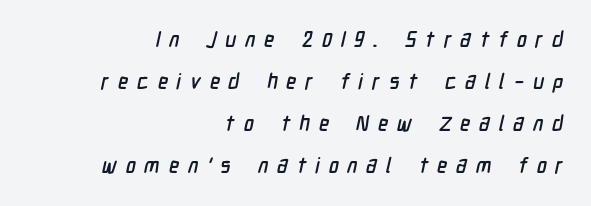
The image shows 21 px text type; set right-aligned, loose line spacing (2.0x), unusually wide letter spacing (+0.42 em), not underlined.
